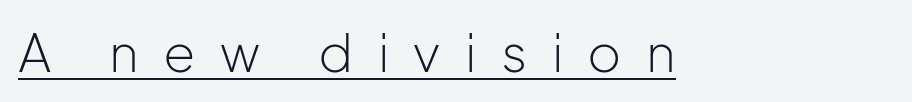
The image shows 52 px light sans-serif type, upright; set unusually wide letter spacing (+0.47 em), underlined; low stroke contrast and a medium x-height.
